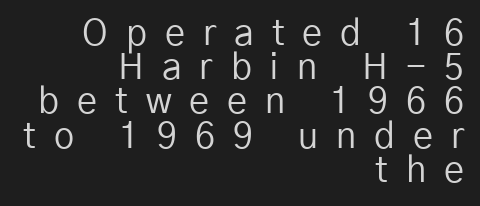
The image shows 36 px regular-weight sans-serif type, upright; set right-aligned, tight line spacing (0.95x), unusually wide letter spacing (+0.5 em), not underlined; low stroke contrast and a medium x-height.
